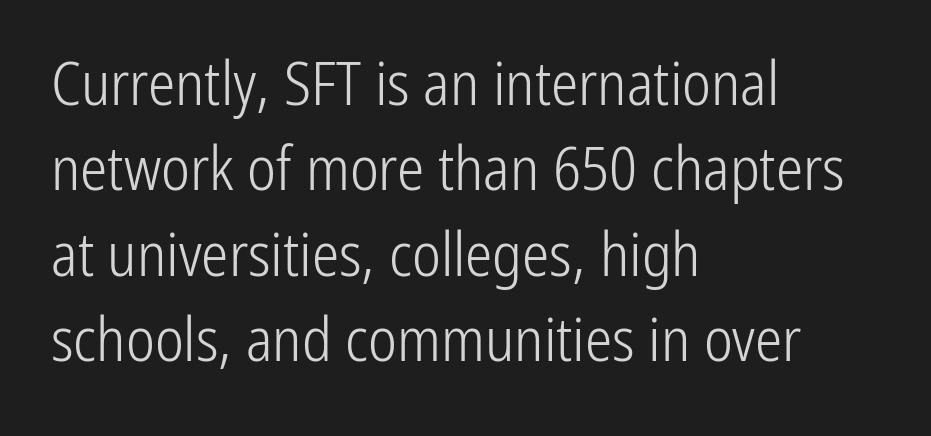
The text was rendered using a sans face with plain stroke endings. Check under the words: just untouched page. Visually the block forms a straight wall on the left and a jagged coastline on the right. The letters advance in unequal steps, a hallmark of proportional type. The type is set solid horizontally, with unmodified tracking.
